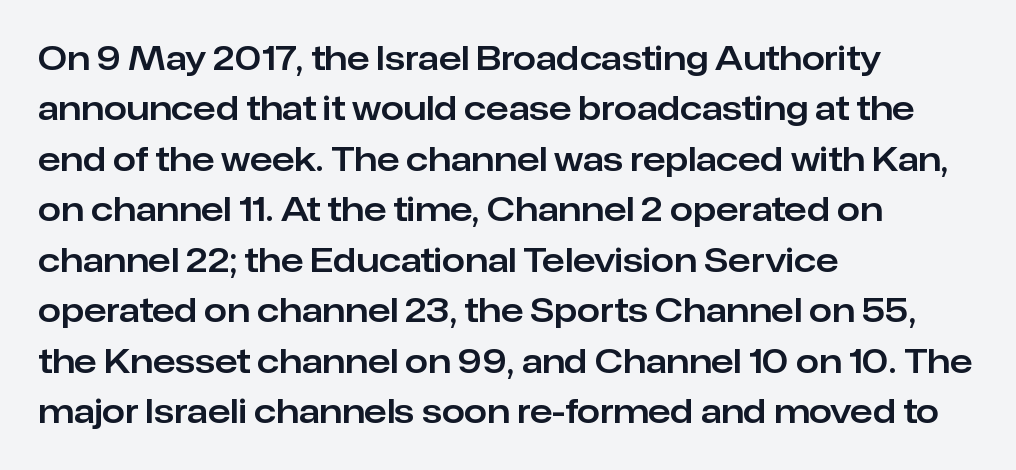
Q: Is the text italic (slanted)? A: No, it is upright.
Q: Is the typeface a serif or a sans-serif typeface? A: Sans-serif.
Q: Is the text underlined? A: No.
Q: How is the paragraph aligned? A: Left-aligned.
Q: Is the spacing between letters normal or unusually wide? A: Normal.
Q: Is the spacing between lines tight, normal or loose? A: Normal.
Q: Width (condensed, normal, or wide)? A: Normal.
Q: Stroke contrast? A: Low.
Q: x-height? A: Medium.
Q: Monospaced? A: No.
